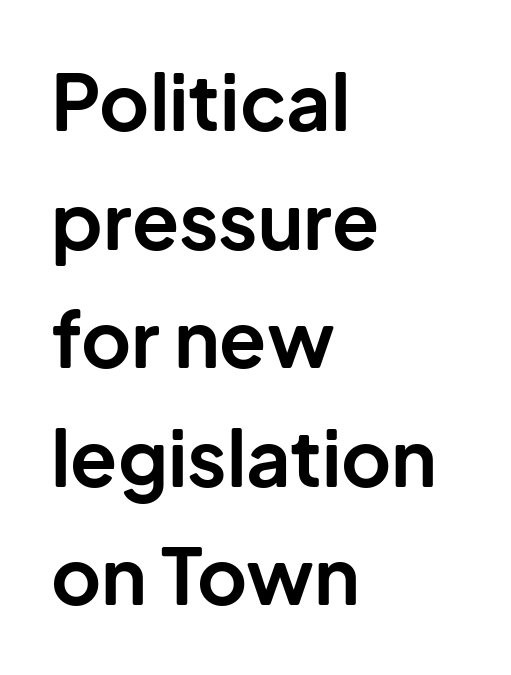
The image shows 77 px bold sans-serif type, upright; set left-aligned, normal line spacing (1.54x), normal letter spacing, not underlined; low stroke contrast and a medium x-height.
